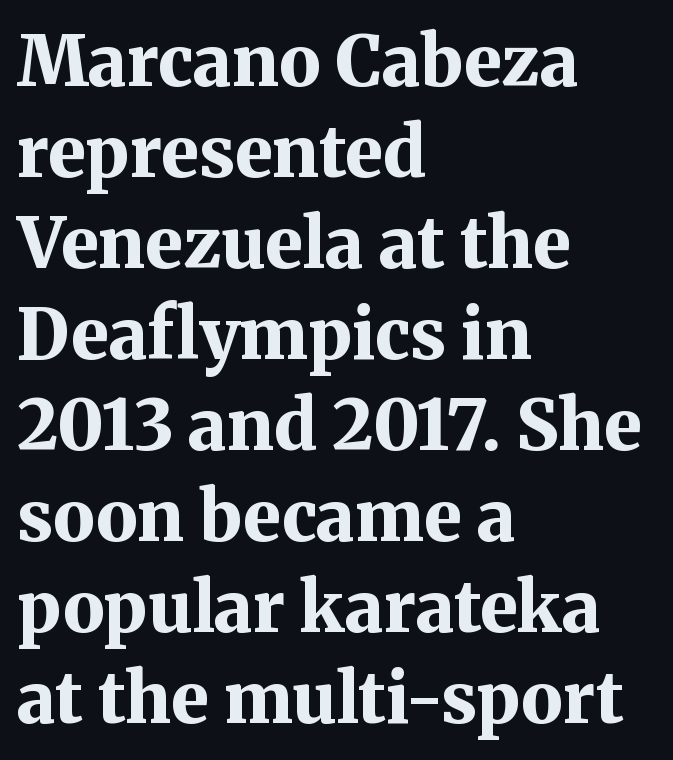
{"serif": "yes", "italic": "no", "bold": "yes", "weight": "bold", "width": "normal", "stroke_contrast": "medium", "x_height": "medium", "monospaced": "no", "underline": "no", "align": "left", "line_spacing": "normal", "line_spacing_ratio": 1.3, "letter_spacing": "normal", "letter_spacing_em": 0.0, "glyph_px": 70}
